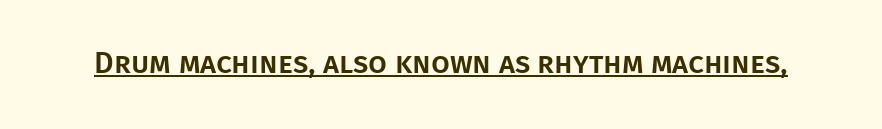
Q: Is the text italic (slanted)? A: No, it is upright.
Q: Is the typeface a serif or a sans-serif typeface? A: Sans-serif.
Q: Is the text underlined? A: Yes.
Q: Is the spacing between letters normal or unusually wide? A: Normal.
Q: Width (condensed, normal, or wide)? A: Normal.
Q: Stroke contrast? A: Low.
Q: x-height? A: Large.
Q: Monospaced? A: No.
